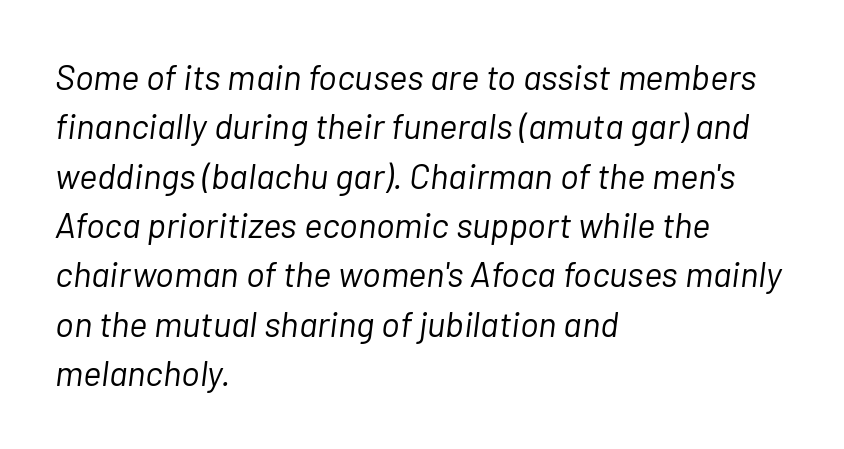
{"italic": "yes", "lean": "right", "slant_degrees": 7, "bold": "no", "weight": "light", "width": "normal", "stroke_contrast": "low", "x_height": "medium", "monospaced": "no", "underline": "no", "align": "left", "line_spacing": "normal", "line_spacing_ratio": 1.41, "letter_spacing": "normal", "letter_spacing_em": 0.0, "glyph_px": 35}
